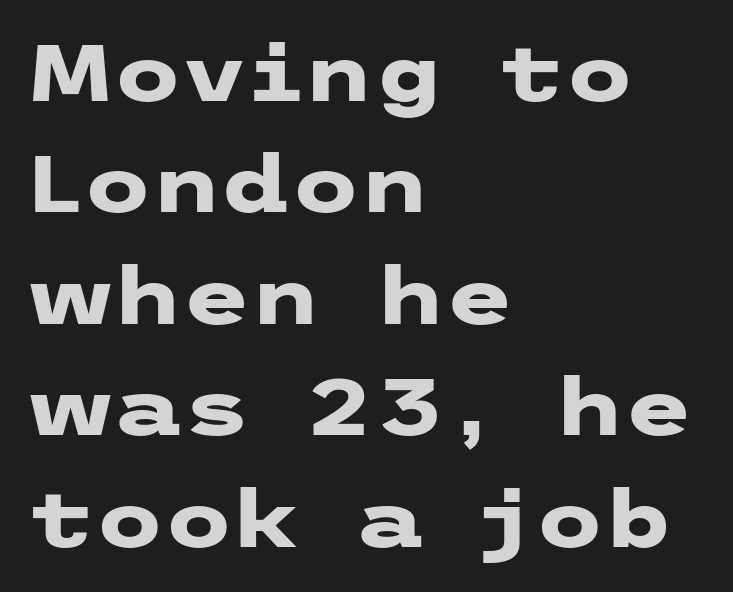
The font is running at its bold setting. Anything drawn beneath the words? Only blank space. The designer went with a sans here, leaving each stem footless. The lettering stays uniformly vertical, giving the passage a roman look. Tracking value appears to be zero — textbook default spacing.
